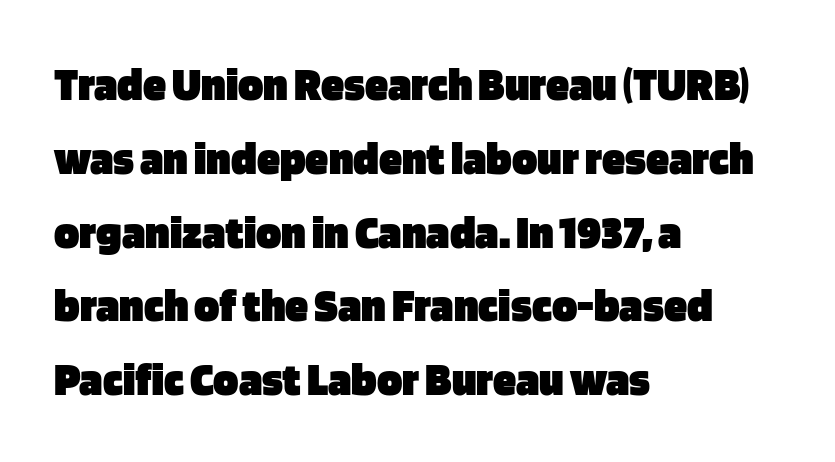
{"serif": "no", "italic": "no", "bold": "yes", "weight": "heavy", "width": "normal", "stroke_contrast": "low", "x_height": "large", "monospaced": "no", "underline": "no", "align": "left", "line_spacing": "normal", "line_spacing_ratio": 1.57, "letter_spacing": "normal", "letter_spacing_em": 0.0, "glyph_px": 47}
